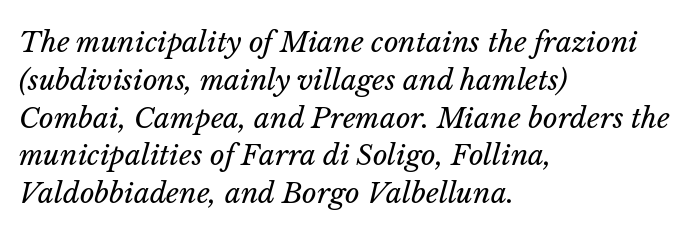
The image shows 28 px regular-weight type, italic (leaning right); set left-aligned, normal line spacing (1.35x), normal letter spacing, not underlined; low stroke contrast and a medium x-height.
